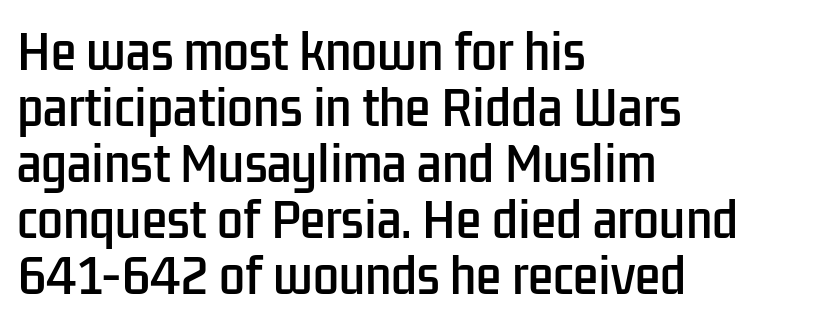
Q: Is the text italic (slanted)? A: No, it is upright.
Q: Is the typeface a serif or a sans-serif typeface? A: Sans-serif.
Q: Is the text underlined? A: No.
Q: How is the paragraph aligned? A: Left-aligned.
Q: Is the spacing between letters normal or unusually wide? A: Normal.
Q: Width (condensed, normal, or wide)? A: Condensed.
Q: Stroke contrast? A: Low.
Q: x-height? A: Medium.
Q: Monospaced? A: No.
